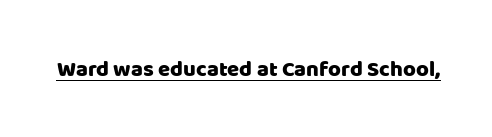
{"italic": "no", "underline": "yes", "letter_spacing": "normal", "letter_spacing_em": 0.0, "glyph_px": 22}
